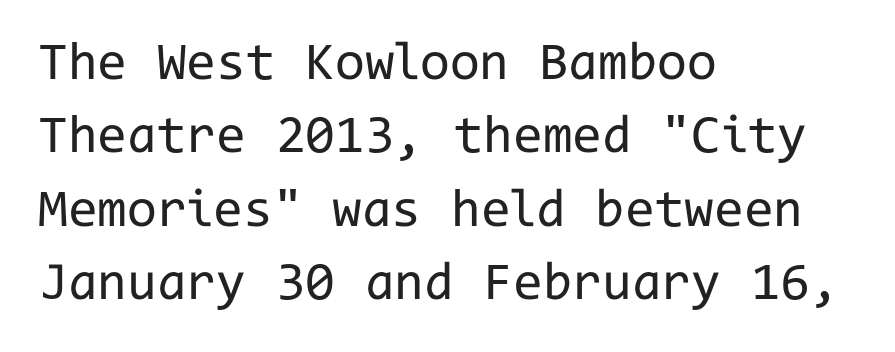
{"serif": "no", "italic": "no", "bold": "no", "weight": "regular", "width": "normal", "stroke_contrast": "low", "x_height": "medium", "monospaced": "yes", "underline": "no", "align": "left", "line_spacing": "normal", "line_spacing_ratio": 1.36, "letter_spacing": "normal", "letter_spacing_em": 0.0, "glyph_px": 54}
